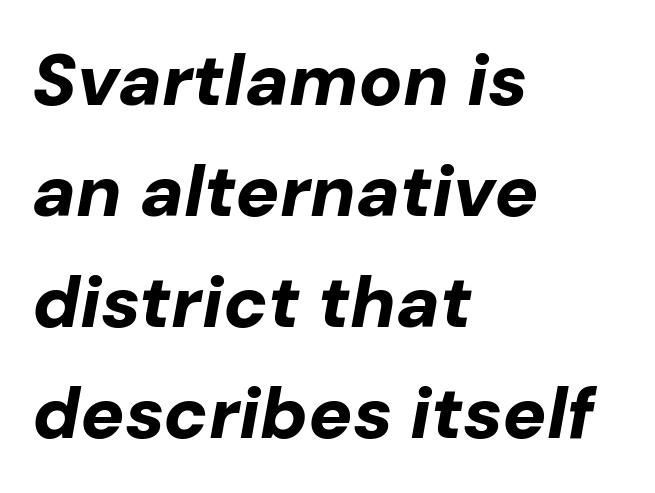
The image shows 73 px bold type, italic (leaning right); set left-aligned, normal line spacing (1.52x), normal letter spacing, not underlined; low stroke contrast and a medium x-height.
